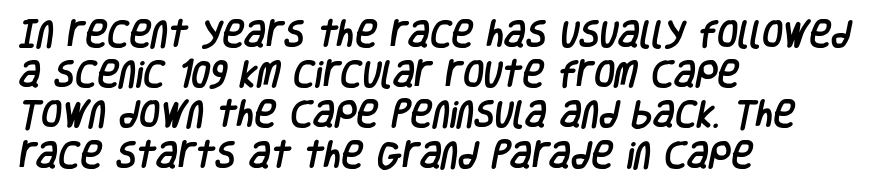
{"serif": "no", "width": "condensed", "stroke_contrast": "low", "x_height": "large", "monospaced": "no", "underline": "no", "align": "left", "line_spacing": "normal", "line_spacing_ratio": 1.34, "letter_spacing": "normal", "letter_spacing_em": 0.0, "glyph_px": 30}
